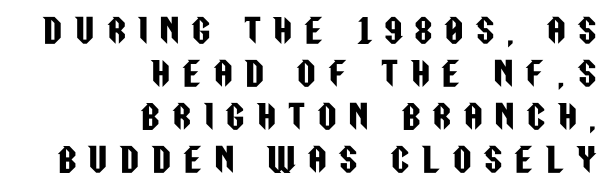
The image shows 32 px condensed sans-serif type, upright; set right-aligned, normal line spacing (1.34x), unusually wide letter spacing (+0.4 em), not underlined; low stroke contrast and a large x-height.
